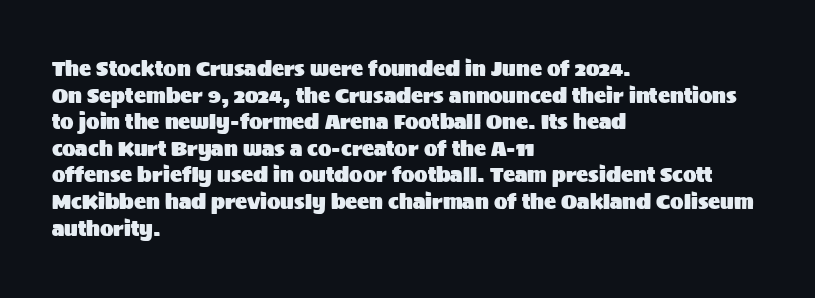
Q: Is the text italic (slanted)? A: No, it is upright.
Q: Is the text underlined? A: No.
Q: How is the paragraph aligned? A: Left-aligned.
Q: Is the spacing between letters normal or unusually wide? A: Normal.
Q: Is the spacing between lines tight, normal or loose? A: Normal.
